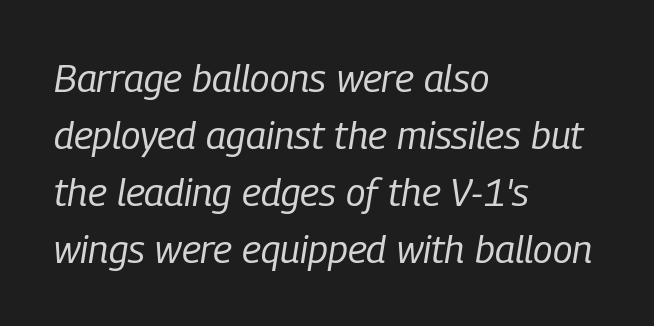
Q: Is the text bold? A: No.
Q: Is the text italic (slanted)? A: Yes, it leans right by about 9 degrees.
Q: Is the text underlined? A: No.
Q: How is the paragraph aligned? A: Left-aligned.
Q: Is the spacing between letters normal or unusually wide? A: Normal.
Q: Is the spacing between lines tight, normal or loose? A: Normal.
Q: Width (condensed, normal, or wide)? A: Condensed.
Q: Stroke contrast? A: Low.
Q: x-height? A: Medium.
Q: Monospaced? A: No.
